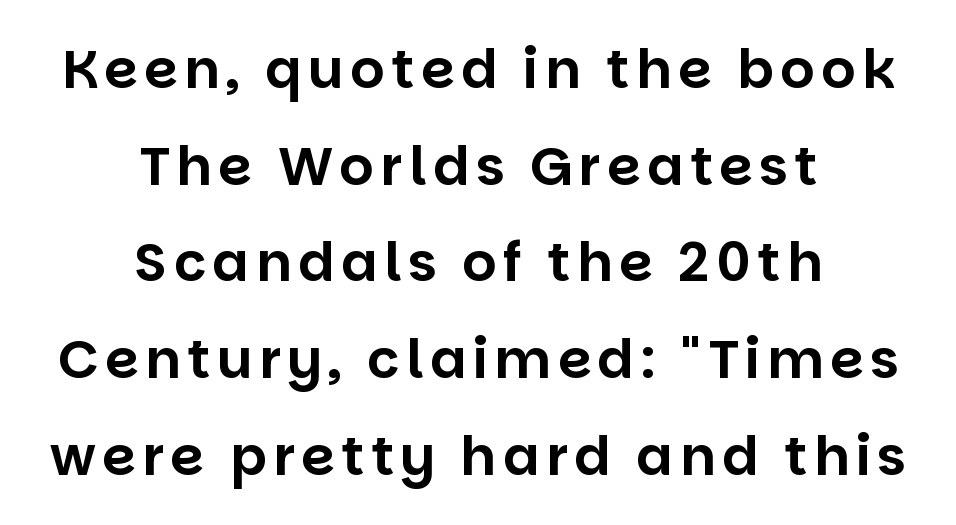
{"serif": "no", "italic": "no", "width": "normal", "stroke_contrast": "low", "x_height": "large", "monospaced": "no", "underline": "no", "align": "center", "line_spacing_ratio": 1.79, "glyph_px": 54}
